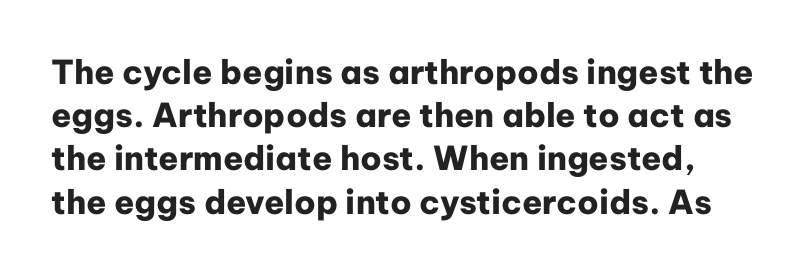
The image shows 33 px heavy sans-serif type, upright; set normal line spacing (1.31x), normal letter spacing, not underlined; low stroke contrast and a medium x-height.
